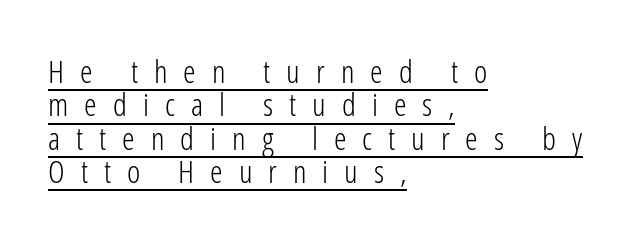
Q: Is the text bold? A: No.
Q: Is the text italic (slanted)? A: No, it is upright.
Q: Is the typeface a serif or a sans-serif typeface? A: Sans-serif.
Q: Is the text underlined? A: Yes.
Q: How is the paragraph aligned? A: Left-aligned.
Q: Is the spacing between letters normal or unusually wide? A: Unusually wide.
Q: Is the spacing between lines tight, normal or loose? A: Tight.
Q: Width (condensed, normal, or wide)? A: Condensed.
Q: Stroke contrast? A: Low.
Q: x-height? A: Medium.
Q: Monospaced? A: No.
